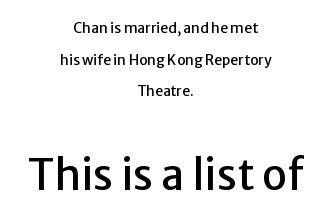
The image shows 42 px sans-serif type, upright; set centered, loose line spacing (2.26x), normal letter spacing, not underlined; the second (bottom) block is 3.0x larger; low stroke contrast and a medium x-height.
